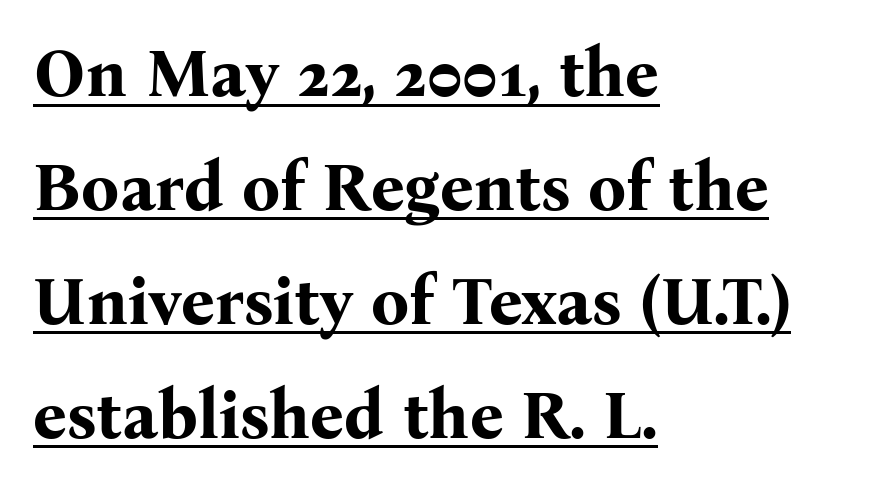
The image shows 67 px bold serif type, upright; set left-aligned, normal line spacing (1.7x), normal letter spacing, underlined; medium stroke contrast and a medium x-height.
